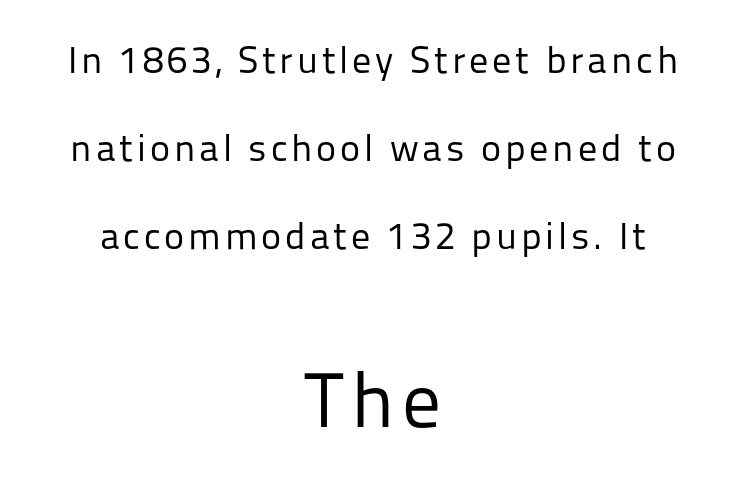
Q: Is the text bold? A: No.
Q: Is the text italic (slanted)? A: No, it is upright.
Q: Is the typeface a serif or a sans-serif typeface? A: Sans-serif.
Q: Is the text underlined? A: No.
Q: How is the paragraph aligned? A: Centered.
Q: Is the spacing between lines tight, normal or loose? A: Loose.
Q: Which block of text is set in a larger size, the first (top) or the second (bottom)? A: The second (bottom) one.
Q: Width (condensed, normal, or wide)? A: Normal.
Q: Stroke contrast? A: Low.
Q: x-height? A: Medium.
Q: Monospaced? A: No.
